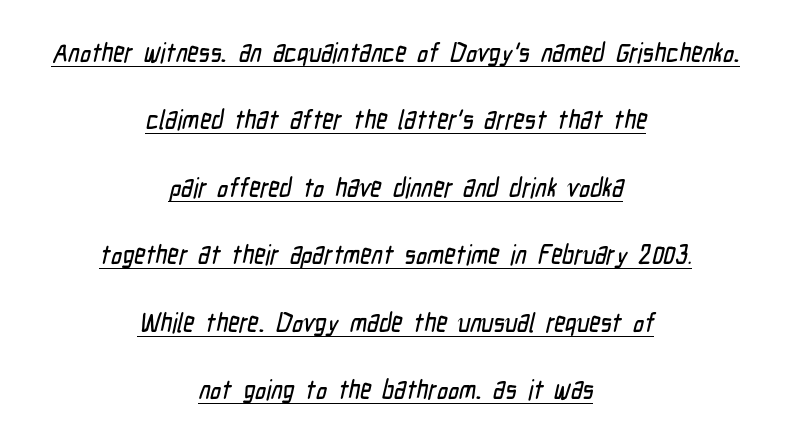
The letterforms sit shoulder to shoulder at normal distance. A great deal of white space separates one row of letters from the next. The rag falls on both sides of this text block equally. Beneath each row of characters lies a ruled line.
